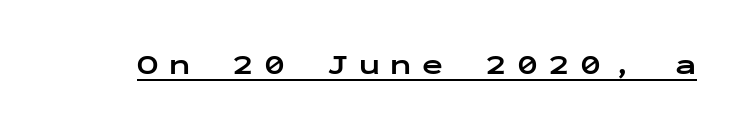
{"serif": "no", "italic": "no", "bold": "yes", "weight": "bold", "width": "wide", "stroke_contrast": "low", "x_height": "medium", "monospaced": "yes", "underline": "yes", "letter_spacing": "wide", "letter_spacing_em": 0.38, "glyph_px": 28}
